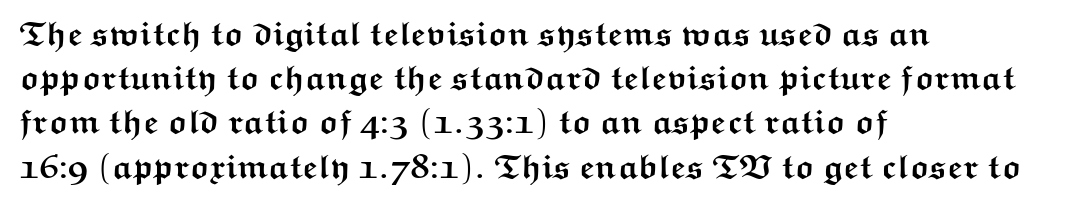
Q: Is the text bold? A: Yes.
Q: Is the text italic (slanted)? A: No, it is upright.
Q: Is the typeface a serif or a sans-serif typeface? A: Sans-serif.
Q: Is the text underlined? A: No.
Q: How is the paragraph aligned? A: Left-aligned.
Q: Is the spacing between letters normal or unusually wide? A: Normal.
Q: Is the spacing between lines tight, normal or loose? A: Normal.
Q: Width (condensed, normal, or wide)? A: Wide.
Q: Stroke contrast? A: Medium.
Q: x-height? A: Medium.
Q: Monospaced? A: No.
